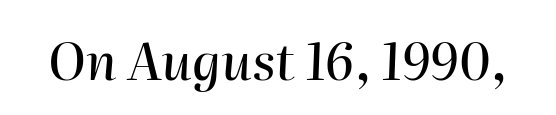
{"italic": "yes", "lean": "right", "slant_degrees": 2, "width": "normal", "stroke_contrast": "high", "x_height": "medium", "monospaced": "no", "underline": "no", "letter_spacing": "normal", "letter_spacing_em": 0.0, "glyph_px": 51}
